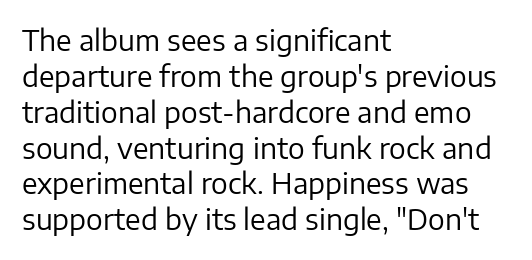
The image shows 28 px regular-weight sans-serif type, upright; set left-aligned, normal line spacing (1.28x), normal letter spacing, not underlined; low stroke contrast and a medium x-height.
